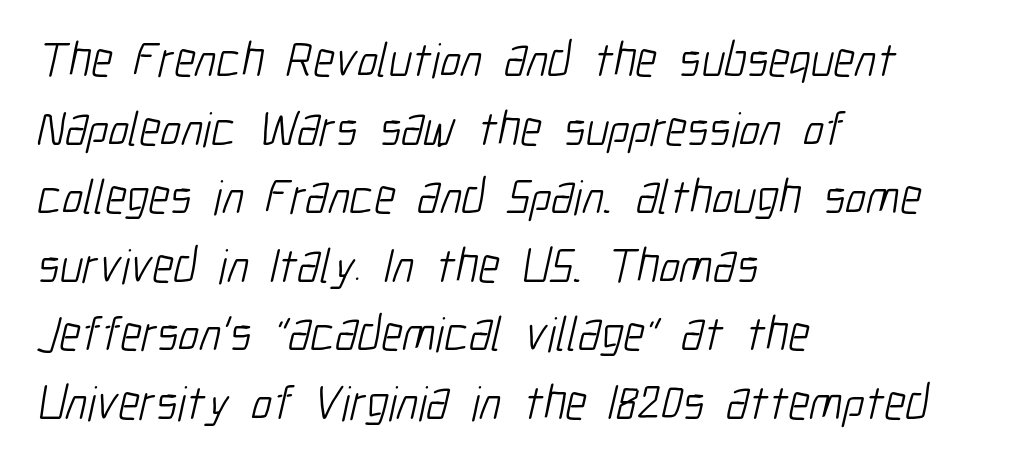
The characters display no serif detailing; their extremities are plain. The face used here is rendered with its standard letterfit. Visually the block forms a straight wall on the left and a jagged coastline on the right. The cut favours lightness, reaching ordinary text weight at its darkest.
